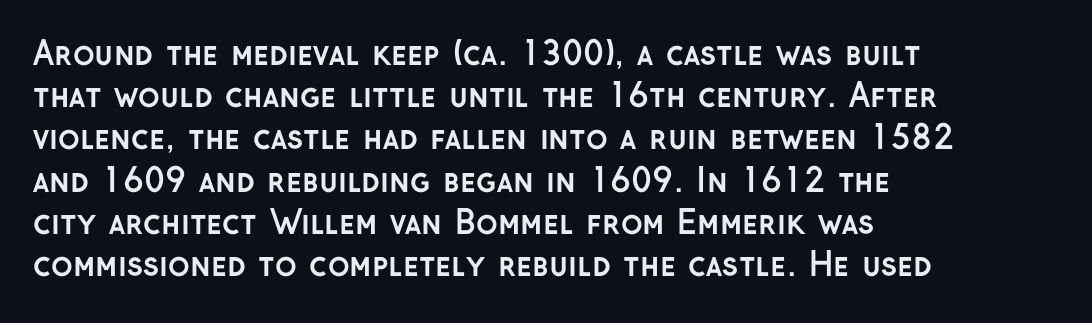
Q: Is the text bold? A: Yes.
Q: Is the text italic (slanted)? A: No, it is upright.
Q: Is the typeface a serif or a sans-serif typeface? A: Sans-serif.
Q: Is the text underlined? A: No.
Q: How is the paragraph aligned? A: Left-aligned.
Q: Is the spacing between letters normal or unusually wide? A: Normal.
Q: Is the spacing between lines tight, normal or loose? A: Normal.
Q: Width (condensed, normal, or wide)? A: Normal.
Q: Stroke contrast? A: Low.
Q: x-height? A: Medium.
Q: Monospaced? A: No.
